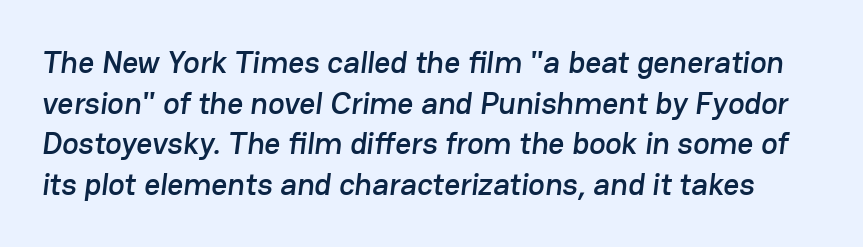
{"serif": "no", "width": "normal", "stroke_contrast": "low", "x_height": "medium", "monospaced": "no", "underline": "no", "line_spacing": "normal", "line_spacing_ratio": 1.31, "letter_spacing": "normal", "letter_spacing_em": 0.0, "glyph_px": 31}
